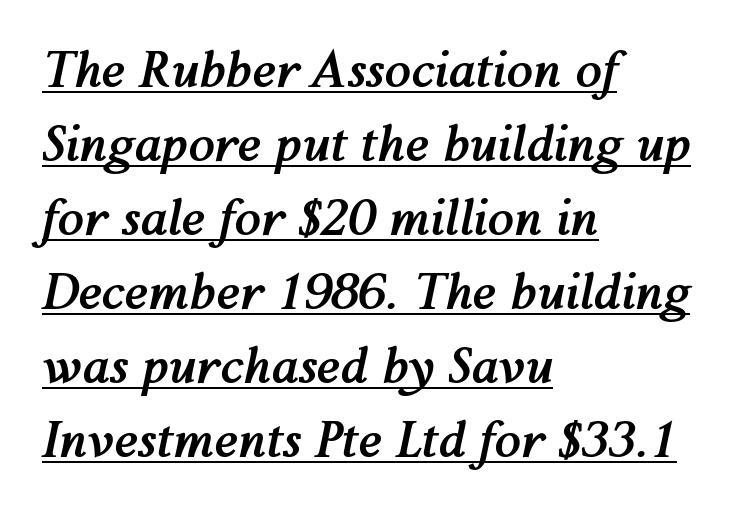
The lettering tilts uniformly, giving the passage an italic look. Honestly, the letter spacing is just normal — you wouldn't notice it. Proportional: the letters do not fall into vertical columns. Quick note: underline on. Does the weight exceed regular? Yes, all the way to bold.
